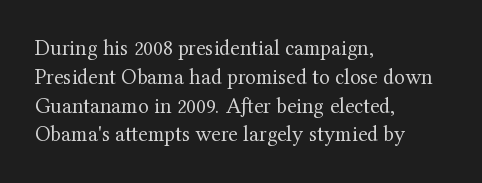
Q: Is the text bold? A: No.
Q: Is the text italic (slanted)? A: No, it is upright.
Q: Is the text underlined? A: No.
Q: How is the paragraph aligned? A: Left-aligned.
Q: Is the spacing between letters normal or unusually wide? A: Normal.
Q: Is the spacing between lines tight, normal or loose? A: Normal.
